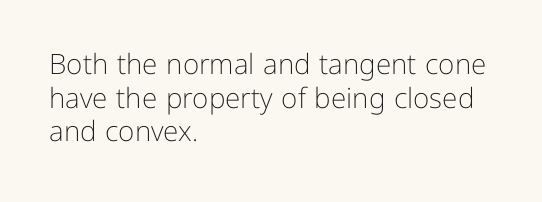
Check where the strokes stop: nothing finishes them off — pure sans. Honestly, the letter spacing is just normal — you wouldn't notice it. Just letters on the line, the space beneath them empty. You could not count columns in this text — the font is proportionally spaced. A student would call this left alignment; a typographer would say flush left, rag right. You can tell it's not italic because the verticals are truly vertical.
